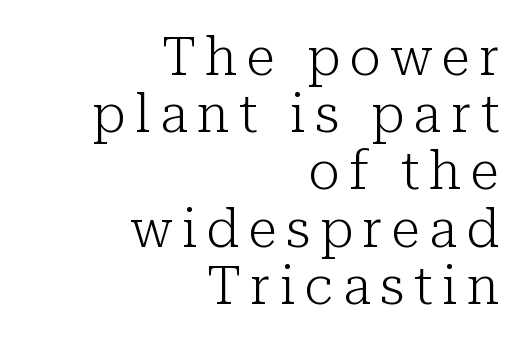
Lines of text with bare space underneath. Whoever set this chose condensed vertical rhythm over breathing room. Note the varied advance widths — an 'i' is clearly narrower than an 'm'. A quiet, ordinary-to-light weight characterises the typeface.
